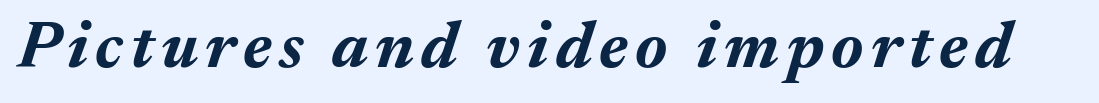
The image shows 66 px bold type, italic (leaning right); set not underlined; medium stroke contrast and a medium x-height.
